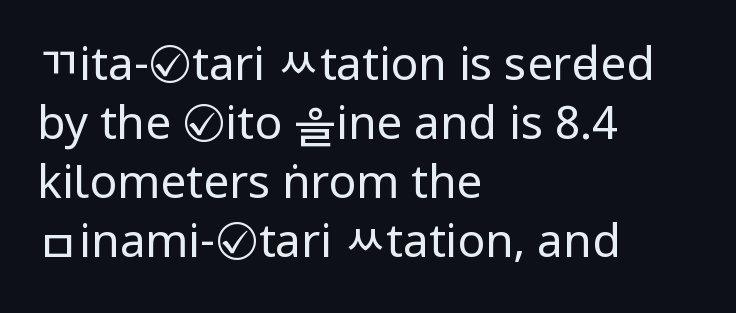
If you measured baseline to baseline, you'd find a middling distance. The typography opts for an upright posture over an oblique one. If you drew a ruler down the left edge, every line would touch it. Type style note: lacks serifs. Look at the tracking — it's just the regular setting, nothing added.
